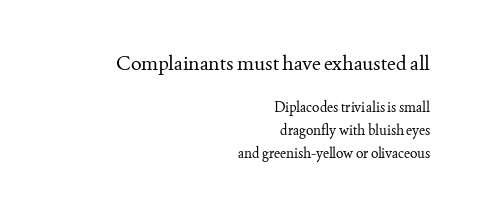
The image shows 20 px text type, upright; set right-aligned, normal line spacing (1.62x), normal letter spacing, not underlined; the first (top) block is 1.43x larger.
